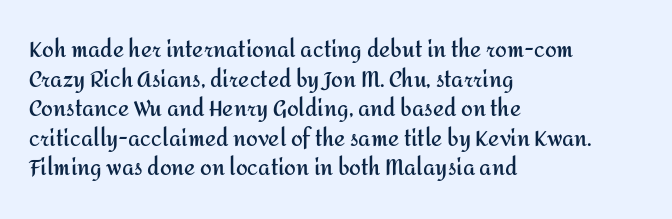
{"italic": "no", "bold": "yes", "underline": "no", "align": "left", "line_spacing": "normal", "line_spacing_ratio": 1.41, "letter_spacing": "normal", "letter_spacing_em": 0.0, "glyph_px": 21}
